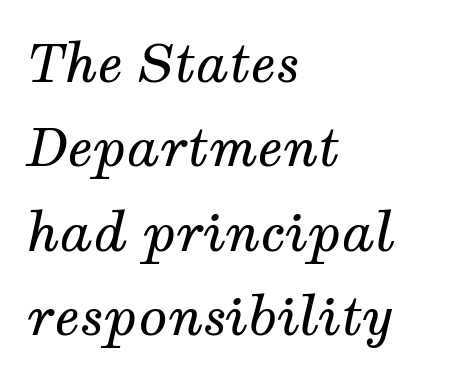
The letters advance in unequal steps, a hallmark of proportional type. The lines sit at an ordinary, default distance from one another. Lines of text with bare space underneath. Italic? Definitely — the glyphs are oblique.
